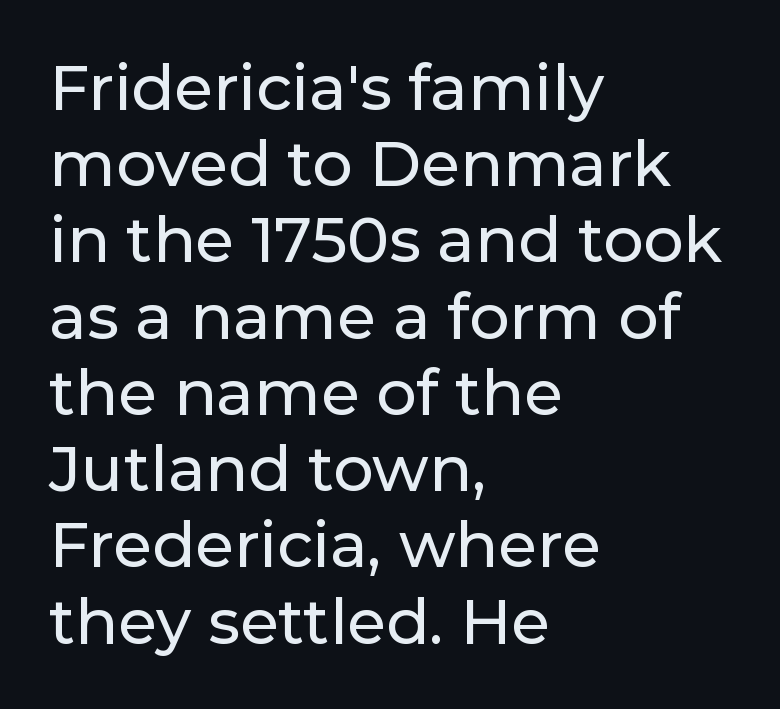
Decoration check: the copy has no underline. The face used here is proportionally spaced, like ordinary book or web type. The line texture is even and compact thanks to regular tracking. Notice how the passage keeps a crisp vertical edge on the left only.
